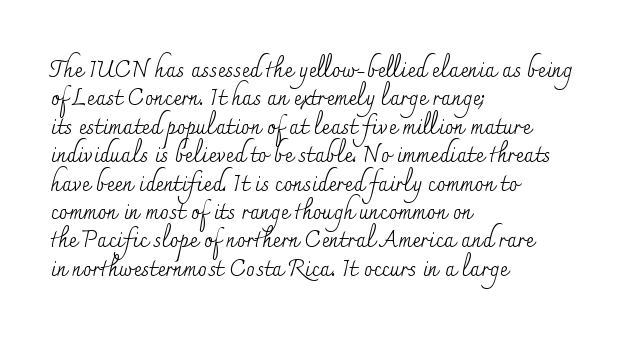
Rule under the text: the space is simply empty. Honestly, the letter spacing is just normal — you wouldn't notice it. The strokes are not fattened; the text isn't bold. Layout note: lines flush left. The designer left line spacing at the default.
